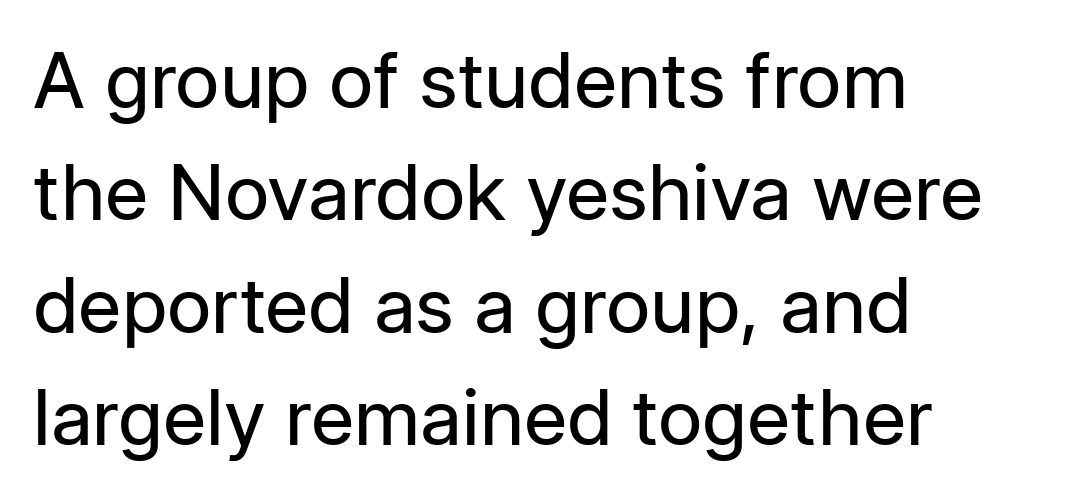
Each word holds together tightly as a unit, with standard inter-letter gaps. This rendering uses left alignment, leaving the right contour irregular. Regular leading. Words float on clear page, feet unadorned. Regarding serifs, this sample does without them.
